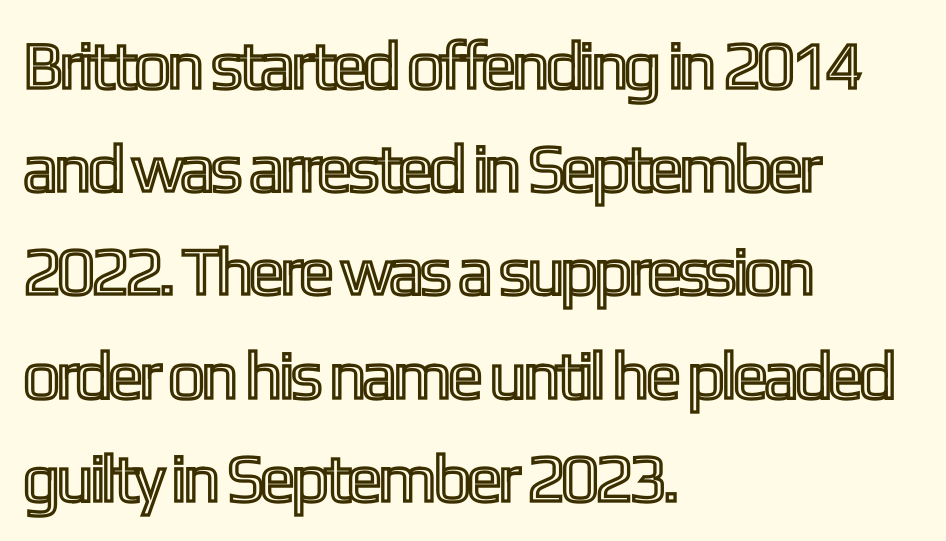
Q: Is the text italic (slanted)? A: No, it is upright.
Q: Is the text underlined? A: No.
Q: How is the paragraph aligned? A: Left-aligned.
Q: Is the spacing between letters normal or unusually wide? A: Normal.
Q: Is the spacing between lines tight, normal or loose? A: Normal.
Q: Width (condensed, normal, or wide)? A: Condensed.
Q: x-height? A: Medium.
Q: Monospaced? A: No.
